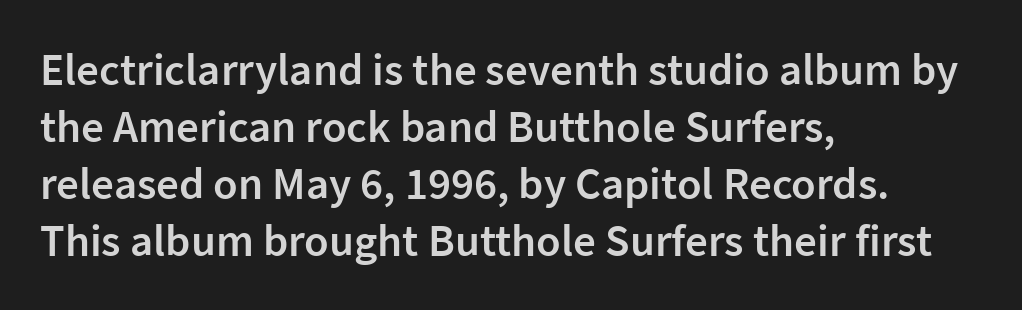
Q: Is the text bold? A: Semi-bold.
Q: Is the text italic (slanted)? A: No, it is upright.
Q: Is the typeface a serif or a sans-serif typeface? A: Sans-serif.
Q: Is the text underlined? A: No.
Q: How is the paragraph aligned? A: Left-aligned.
Q: Is the spacing between letters normal or unusually wide? A: Normal.
Q: Is the spacing between lines tight, normal or loose? A: Normal.
Q: Width (condensed, normal, or wide)? A: Normal.
Q: Stroke contrast? A: Low.
Q: x-height? A: Medium.
Q: Monospaced? A: No.
